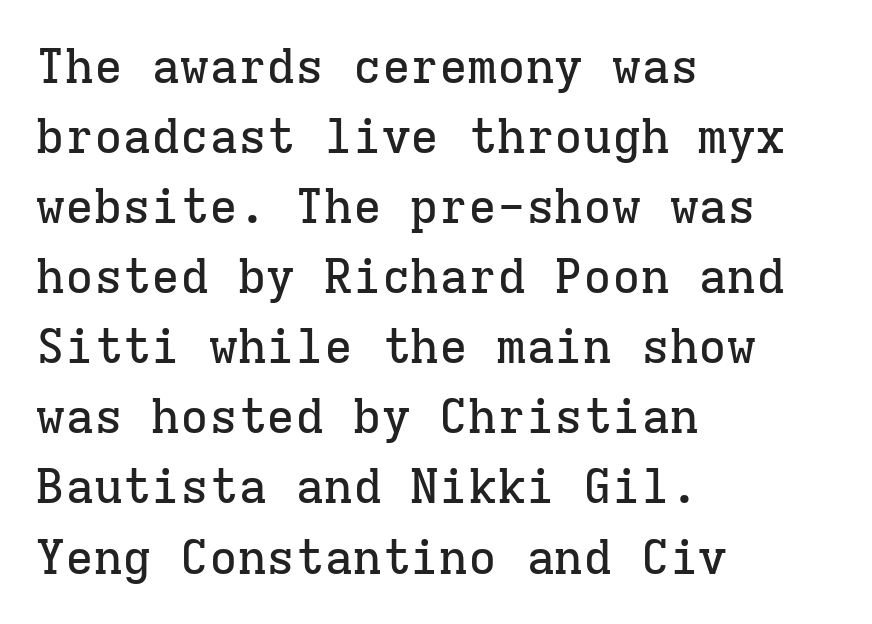
Q: Is the text italic (slanted)? A: No, it is upright.
Q: Is the typeface a serif or a sans-serif typeface? A: Serif.
Q: Is the text underlined? A: No.
Q: How is the paragraph aligned? A: Left-aligned.
Q: Is the spacing between letters normal or unusually wide? A: Normal.
Q: Is the spacing between lines tight, normal or loose? A: Normal.
Q: Width (condensed, normal, or wide)? A: Normal.
Q: Stroke contrast? A: Low.
Q: x-height? A: Medium.
Q: Monospaced? A: Yes.
